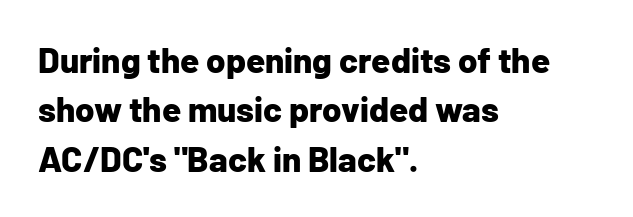
Q: Is the text bold? A: Yes.
Q: Is the text italic (slanted)? A: No, it is upright.
Q: Is the typeface a serif or a sans-serif typeface? A: Sans-serif.
Q: Is the text underlined? A: No.
Q: How is the paragraph aligned? A: Left-aligned.
Q: Is the spacing between letters normal or unusually wide? A: Normal.
Q: Is the spacing between lines tight, normal or loose? A: Normal.
Q: Width (condensed, normal, or wide)? A: Normal.
Q: Stroke contrast? A: Low.
Q: x-height? A: Medium.
Q: Monospaced? A: No.
